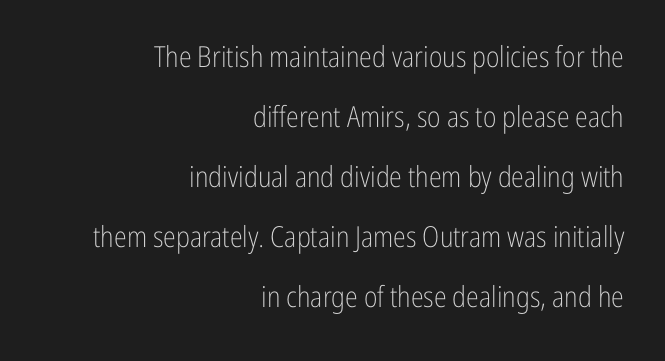
Q: Is the text bold? A: No.
Q: Is the text italic (slanted)? A: No, it is upright.
Q: Is the typeface a serif or a sans-serif typeface? A: Sans-serif.
Q: Is the text underlined? A: No.
Q: How is the paragraph aligned? A: Right-aligned.
Q: Is the spacing between letters normal or unusually wide? A: Normal.
Q: Is the spacing between lines tight, normal or loose? A: Loose.
Q: Width (condensed, normal, or wide)? A: Condensed.
Q: Stroke contrast? A: Low.
Q: x-height? A: Medium.
Q: Monospaced? A: No.
